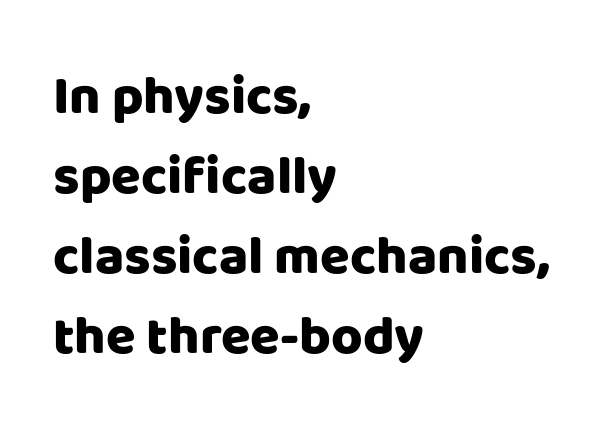
Q: Is the text bold? A: Yes.
Q: Is the text italic (slanted)? A: No, it is upright.
Q: Is the typeface a serif or a sans-serif typeface? A: Sans-serif.
Q: Is the text underlined? A: No.
Q: How is the paragraph aligned? A: Left-aligned.
Q: Is the spacing between letters normal or unusually wide? A: Normal.
Q: Is the spacing between lines tight, normal or loose? A: Normal.
Q: Width (condensed, normal, or wide)? A: Normal.
Q: Stroke contrast? A: Low.
Q: x-height? A: Large.
Q: Monospaced? A: No.
